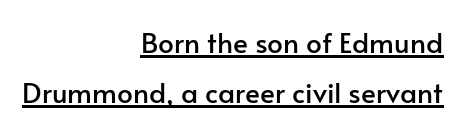
Q: Is the text italic (slanted)? A: No, it is upright.
Q: Is the typeface a serif or a sans-serif typeface? A: Sans-serif.
Q: Is the text underlined? A: Yes.
Q: How is the paragraph aligned? A: Right-aligned.
Q: Is the spacing between letters normal or unusually wide? A: Normal.
Q: Width (condensed, normal, or wide)? A: Normal.
Q: Stroke contrast? A: Low.
Q: x-height? A: Small.
Q: Monospaced? A: No.
